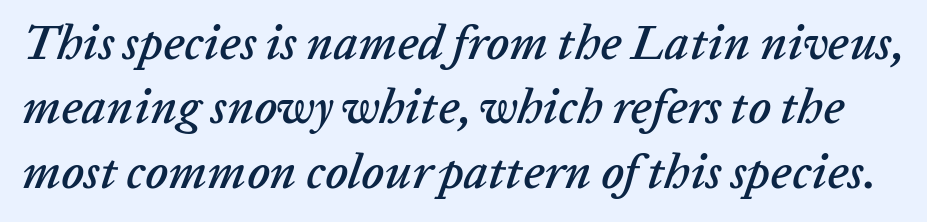
Q: Is the text italic (slanted)? A: Yes, it leans right by about 20 degrees.
Q: Is the text underlined? A: No.
Q: Is the spacing between letters normal or unusually wide? A: Normal.
Q: Is the spacing between lines tight, normal or loose? A: Normal.
Q: Width (condensed, normal, or wide)? A: Normal.
Q: Stroke contrast? A: Low.
Q: x-height? A: Medium.
Q: Monospaced? A: No.
